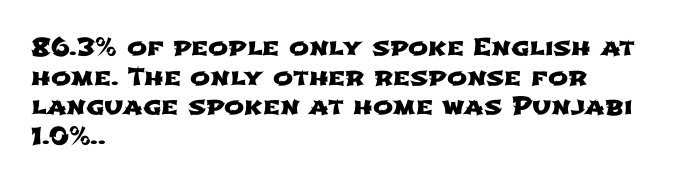
Q: Is the text underlined? A: No.
Q: How is the paragraph aligned? A: Left-aligned.
Q: Is the spacing between letters normal or unusually wide? A: Normal.
